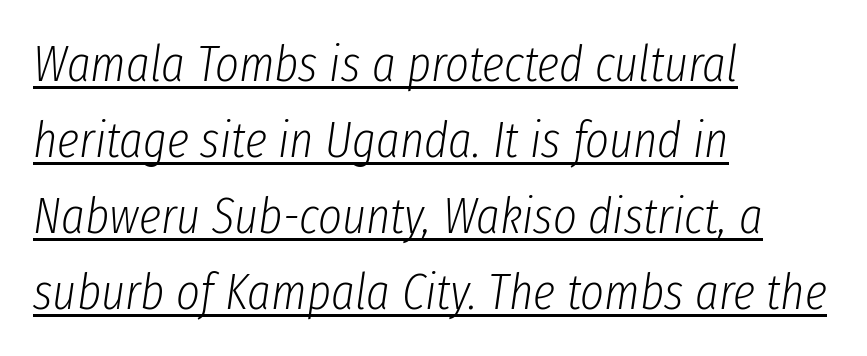
Q: Is the text bold? A: No.
Q: Is the text italic (slanted)? A: Yes, it leans right by about 8 degrees.
Q: Is the text underlined? A: Yes.
Q: How is the paragraph aligned? A: Left-aligned.
Q: Is the spacing between letters normal or unusually wide? A: Normal.
Q: Is the spacing between lines tight, normal or loose? A: Normal.
Q: Width (condensed, normal, or wide)? A: Condensed.
Q: Stroke contrast? A: Low.
Q: x-height? A: Medium.
Q: Monospaced? A: No.
